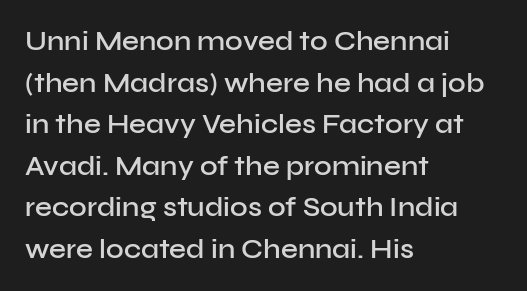
Q: Is the text bold? A: Semi-bold.
Q: Is the text italic (slanted)? A: No, it is upright.
Q: Is the text underlined? A: No.
Q: How is the paragraph aligned? A: Left-aligned.
Q: Is the spacing between letters normal or unusually wide? A: Normal.
Q: Is the spacing between lines tight, normal or loose? A: Normal.
